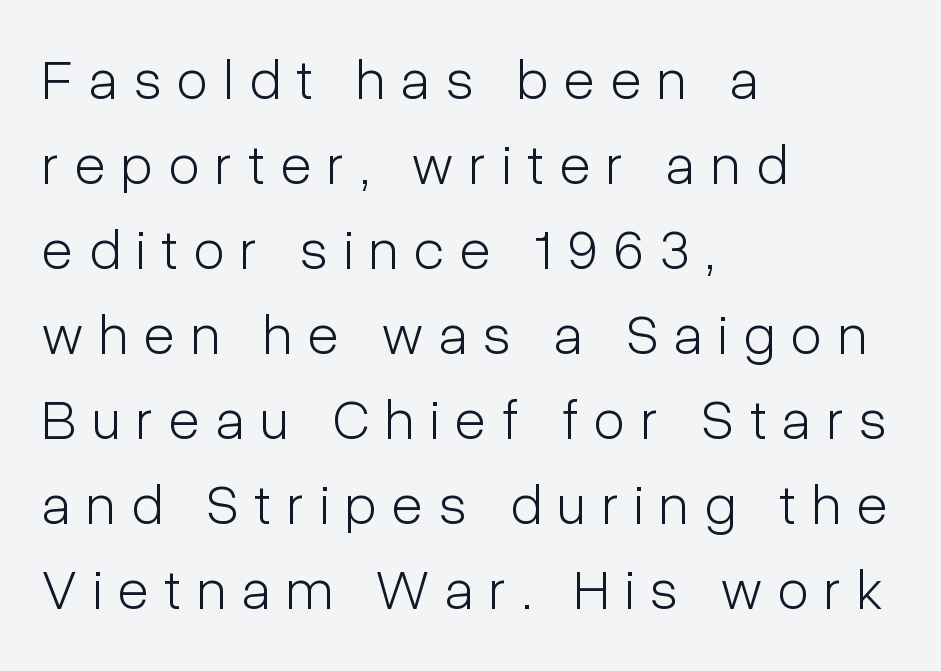
A typesetter would call this leading conventional body-copy spacing. The rendering uses natural spacing where letterforms have individual widths. The compositor pushed each line to the left boundary. No feet cap the strokes, marking this as sans-serif type. Each word looks stretched out because of the extra space between its letters.
